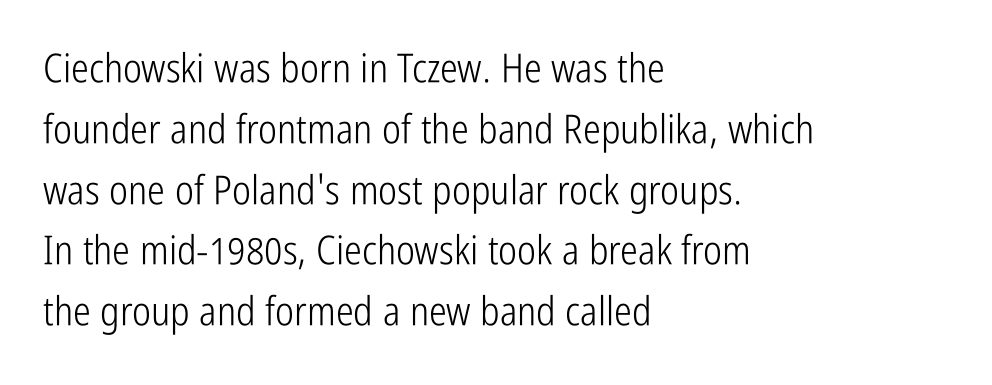
{"serif": "no", "italic": "no", "bold": "no", "weight": "light", "width": "condensed", "stroke_contrast": "low", "x_height": "medium", "monospaced": "no", "underline": "no", "align": "left", "line_spacing": "normal", "line_spacing_ratio": 1.52, "letter_spacing": "normal", "letter_spacing_em": 0.0, "glyph_px": 40}
